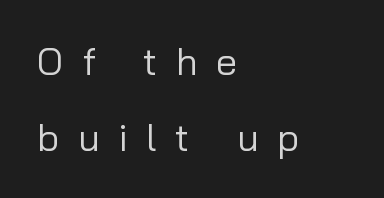
The image shows 38 px regular-weight sans-serif type, upright; set left-aligned, loose line spacing (2.0x), unusually wide letter spacing (+0.49 em), not underlined; low stroke contrast and a medium x-height.
